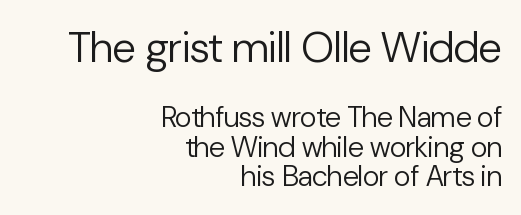
Rendered with straight, roman letterforms. You could call the tracking neutral — neither tight nor loose. Varying glyph widths throughout — classic text-font behaviour. Large over small — that's the arrangement of the two blocks here. Cramped leading.
